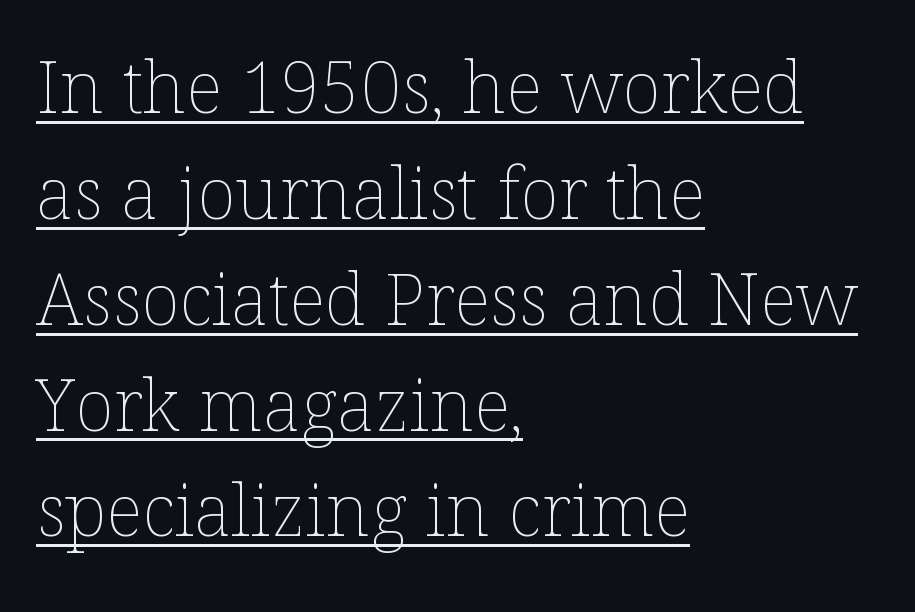
Q: Is the text bold? A: No.
Q: Is the text italic (slanted)? A: No, it is upright.
Q: Is the text underlined? A: Yes.
Q: How is the paragraph aligned? A: Left-aligned.
Q: Is the spacing between letters normal or unusually wide? A: Normal.
Q: Is the spacing between lines tight, normal or loose? A: Normal.
Q: Width (condensed, normal, or wide)? A: Normal.
Q: Stroke contrast? A: Low.
Q: x-height? A: Medium.
Q: Monospaced? A: No.
